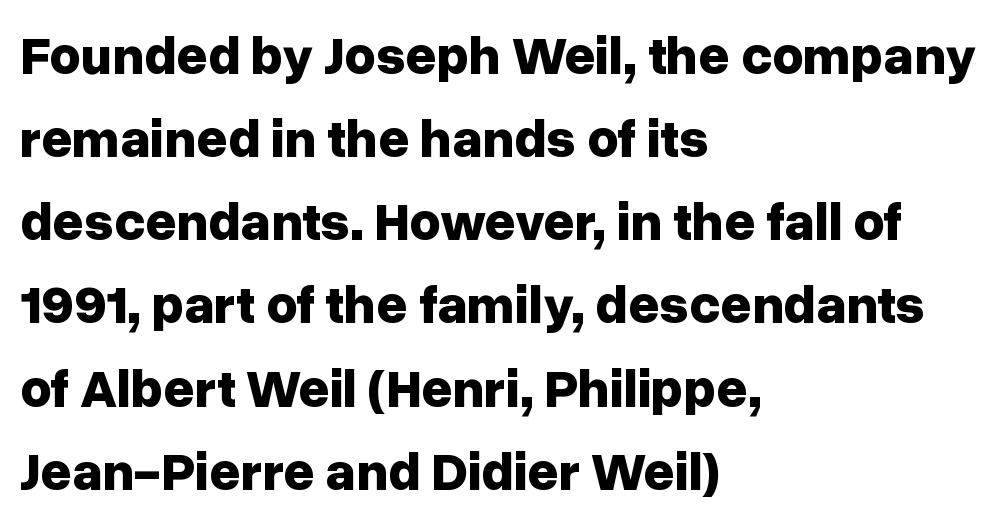
Rows of type keep a routine distance in the vertical direction. The glyphs are unaccompanied by any horizontal stroke below them. Where is the straight margin? On the left. Unlike italic type, these characters show no tilt at all. These lines are rendered in a variable-pitch font.
